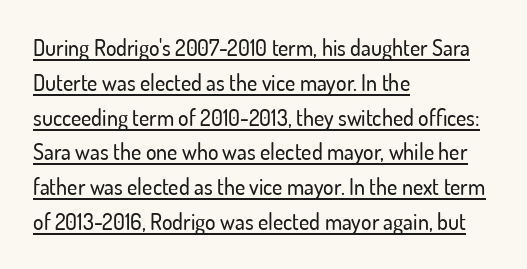
The image shows 22 px text type, upright; set left-aligned, normal line spacing (1.58x), normal letter spacing, underlined.
